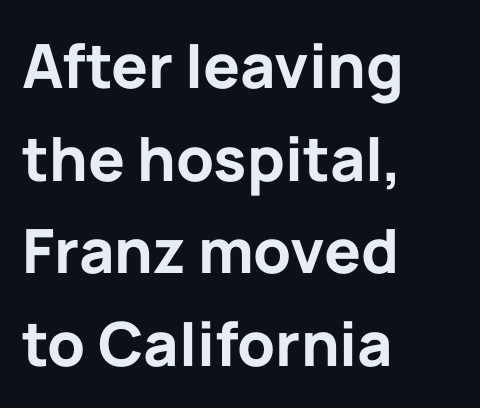
{"serif": "no", "italic": "no", "bold": "yes", "weight": "bold", "width": "normal", "stroke_contrast": "low", "x_height": "medium", "monospaced": "no", "underline": "no", "align": "left", "line_spacing": "normal", "line_spacing_ratio": 1.52, "letter_spacing": "normal", "letter_spacing_em": 0.0, "glyph_px": 61}
